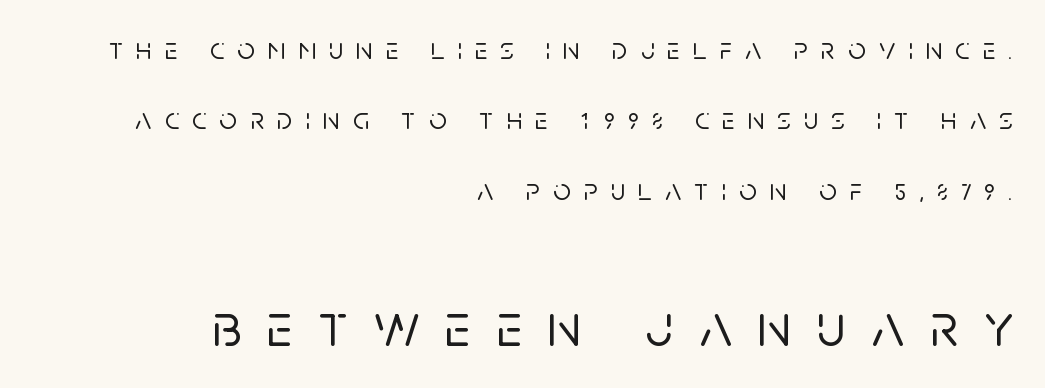
The image shows 62 px sans-serif type, upright; set right-aligned, loose line spacing (2.27x), unusually wide letter spacing (+0.42 em), not underlined; the second (bottom) block is 2.0x larger; low stroke contrast and a large x-height.
